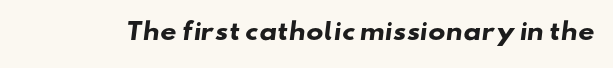
{"bold": "yes", "underline": "no", "letter_spacing": "normal", "letter_spacing_em": 0.0, "glyph_px": 23}
